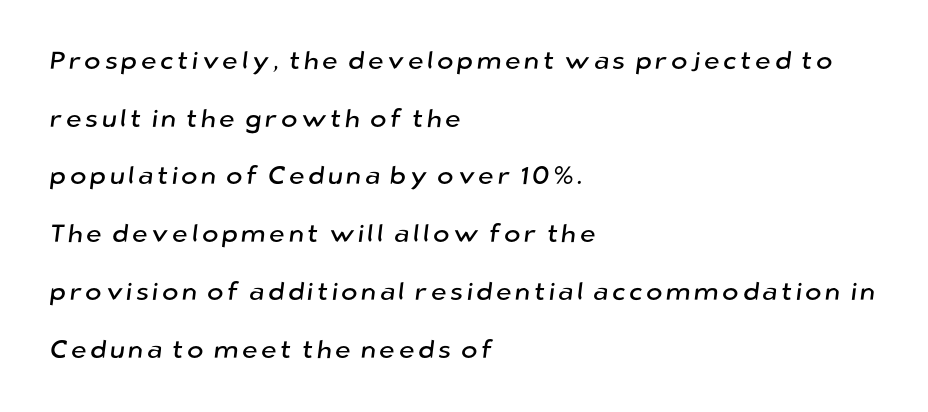
The image shows 25 px text type; set left-aligned, loose line spacing (2.31x), not underlined.
